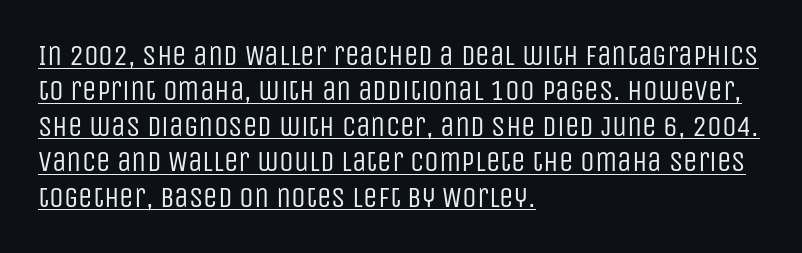
Caption: multi-line text, flush left, ragged right. The specimen reads as upright at a glance. This rendering employs a face without finishing strokes, i.e., a sans-serif. A baseline rule has been typeset under these characters.
